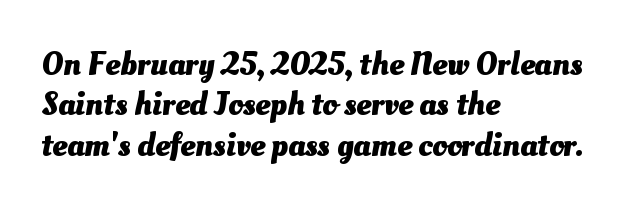
Q: Is the text bold? A: Yes.
Q: Is the text underlined? A: No.
Q: How is the paragraph aligned? A: Left-aligned.
Q: Is the spacing between letters normal or unusually wide? A: Normal.
Q: Width (condensed, normal, or wide)? A: Normal.
Q: Stroke contrast? A: Medium.
Q: x-height? A: Small.
Q: Monospaced? A: No.
